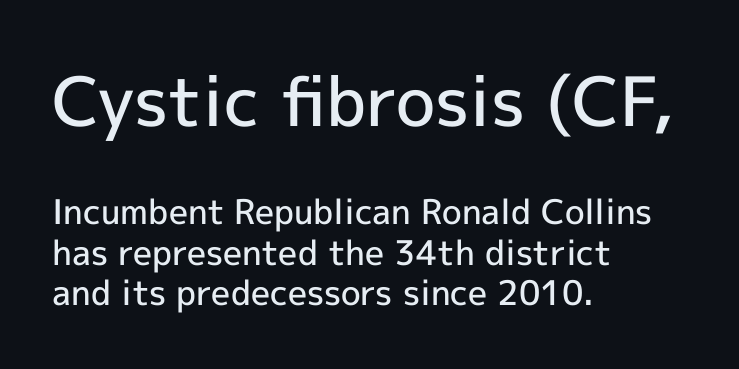
Q: Is the text bold? A: Semi-bold.
Q: Is the text italic (slanted)? A: No, it is upright.
Q: Is the typeface a serif or a sans-serif typeface? A: Sans-serif.
Q: Is the text underlined? A: No.
Q: How is the paragraph aligned? A: Left-aligned.
Q: Is the spacing between letters normal or unusually wide? A: Normal.
Q: Which block of text is set in a larger size, the first (top) or the second (bottom)? A: The first (top) one.
Q: Width (condensed, normal, or wide)? A: Normal.
Q: x-height? A: Medium.
Q: Monospaced? A: No.
